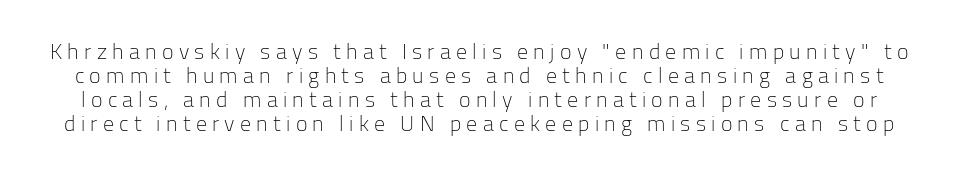
The image shows 22 px text type, upright; set tight line spacing (1.09x), unusually wide letter spacing (+0.24 em), not underlined.
